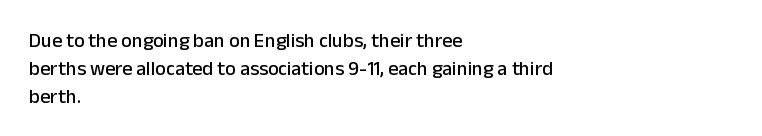
{"italic": "no", "underline": "no", "align": "left", "line_spacing": "normal", "line_spacing_ratio": 1.39, "letter_spacing": "normal", "letter_spacing_em": 0.0, "glyph_px": 20}
